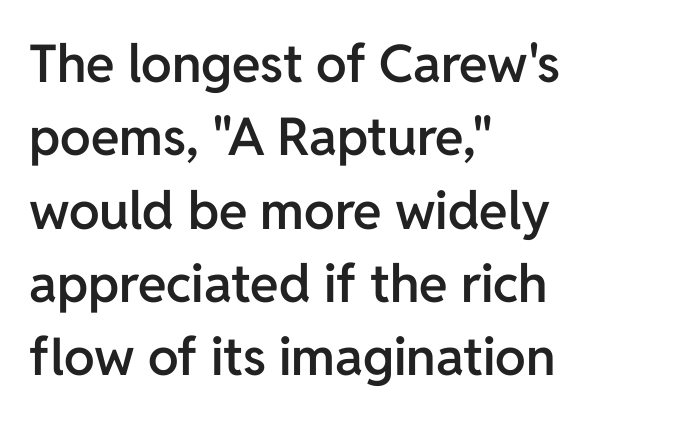
Q: Is the text bold? A: Semi-bold.
Q: Is the text italic (slanted)? A: No, it is upright.
Q: Is the typeface a serif or a sans-serif typeface? A: Sans-serif.
Q: Is the text underlined? A: No.
Q: How is the paragraph aligned? A: Left-aligned.
Q: Is the spacing between letters normal or unusually wide? A: Normal.
Q: Is the spacing between lines tight, normal or loose? A: Normal.
Q: Width (condensed, normal, or wide)? A: Normal.
Q: Stroke contrast? A: Low.
Q: x-height? A: Medium.
Q: Monospaced? A: No.
